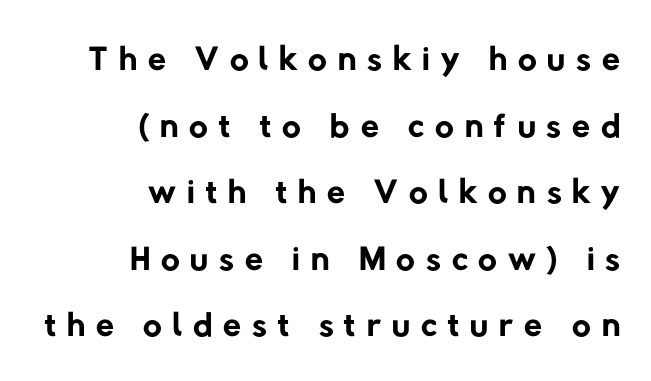
Q: Is the text bold? A: No.
Q: Is the typeface a serif or a sans-serif typeface? A: Sans-serif.
Q: Is the text underlined? A: No.
Q: How is the paragraph aligned? A: Right-aligned.
Q: Is the spacing between letters normal or unusually wide? A: Unusually wide.
Q: Is the spacing between lines tight, normal or loose? A: Normal.
Q: Width (condensed, normal, or wide)? A: Normal.
Q: Stroke contrast? A: Low.
Q: x-height? A: Medium.
Q: Monospaced? A: No.
